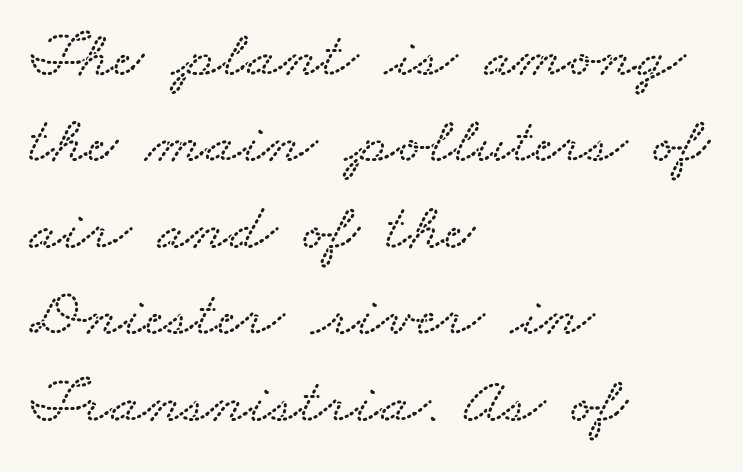
{"width": "wide", "stroke_contrast": "low", "x_height": "small", "monospaced": "no", "underline": "no", "align": "left", "line_spacing": "normal", "line_spacing_ratio": 1.29, "letter_spacing": "normal", "letter_spacing_em": 0.0, "glyph_px": 67}
